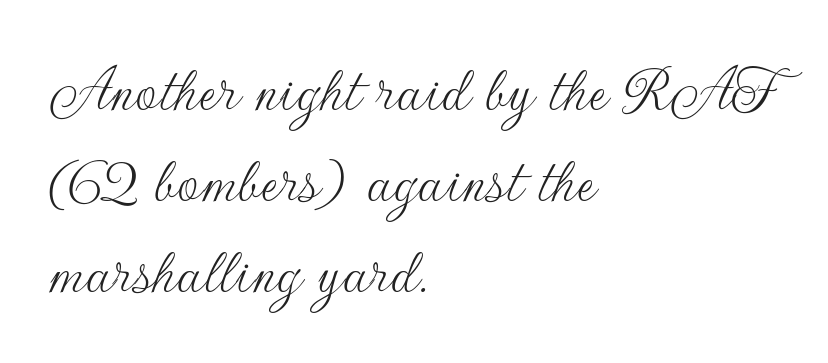
The image shows 68 px thin sans-serif type; set left-aligned, normal line spacing (1.34x), normal letter spacing, not underlined; low stroke contrast and a small x-height.
